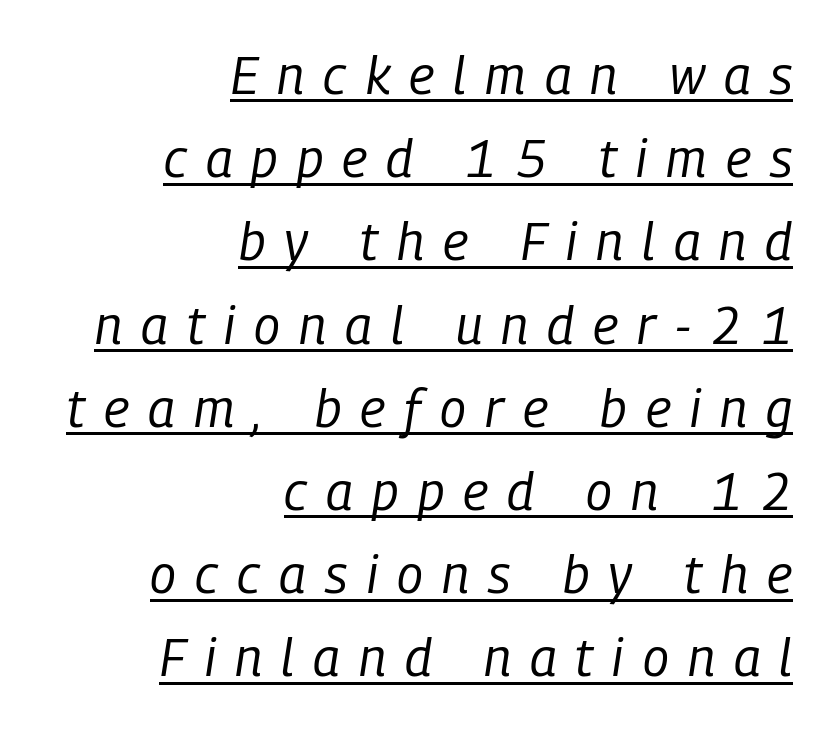
The image shows 52 px regular-weight, condensed type, italic (leaning right); set right-aligned, normal line spacing (1.6x), unusually wide letter spacing (+0.37 em), underlined; low stroke contrast and a medium x-height.
